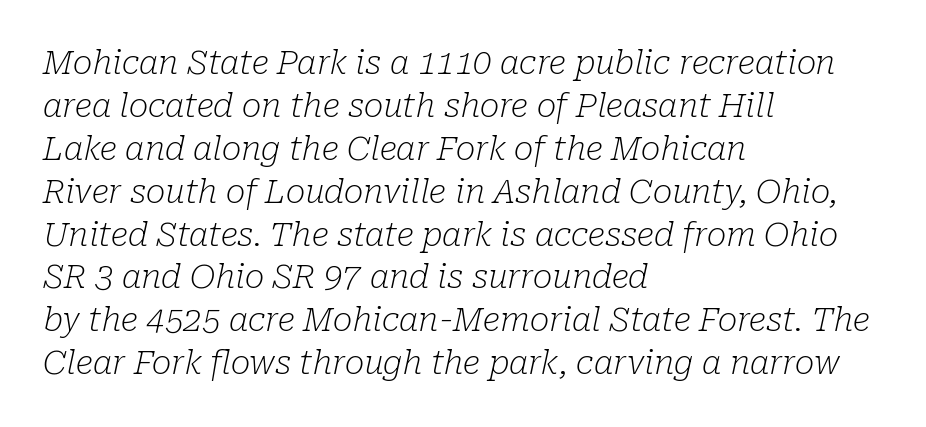
Casual observation: everything's shoved over to the left. The letters advance in unequal steps, a hallmark of proportional type. The tracking reads as untouched default to a designer's eye. The leading is moderate, giving the passage an even texture. Style check: oblique.
